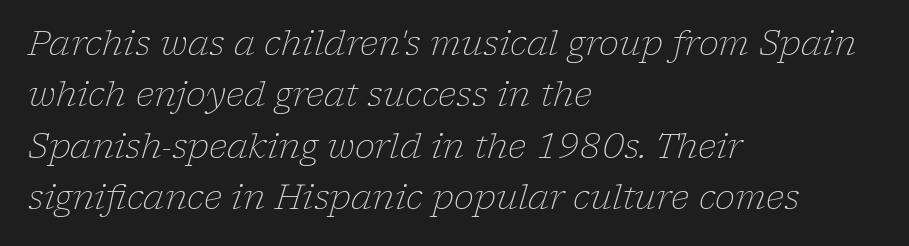
{"serif": "yes", "italic": "yes", "lean": "right", "slant_degrees": 17, "bold": "no", "weight": "light", "width": "normal", "stroke_contrast": "low", "x_height": "medium", "monospaced": "no", "underline": "no", "align": "left", "line_spacing": "normal", "line_spacing_ratio": 1.51, "letter_spacing": "normal", "letter_spacing_em": 0.0, "glyph_px": 34}
